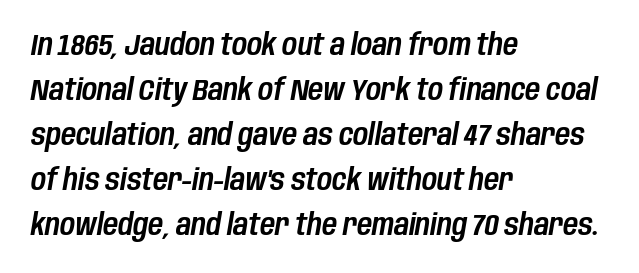
A typesetter would mark this as italic. Every row of glyphs begins at an identical x-position on the left. Nobody touched the tracking dial on this one. One glance says typical: line gaps are just what's usual. Here the designer chose a conventional face with non-uniform glyph widths.
